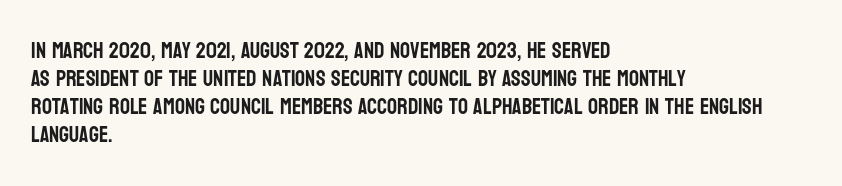
{"italic": "no", "underline": "no", "align": "left", "line_spacing": "normal", "line_spacing_ratio": 1.27, "letter_spacing": "normal", "letter_spacing_em": 0.0, "glyph_px": 22}
